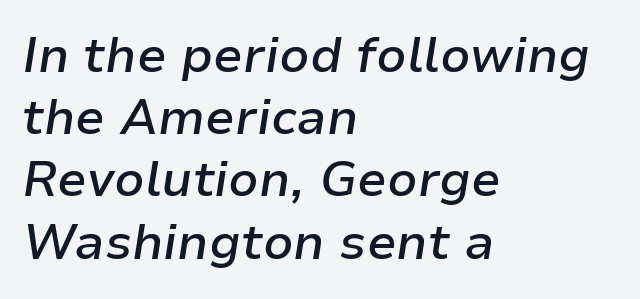
The image shows 49 px semibold type, italic (leaning right); set left-aligned, normal line spacing (1.27x), normal letter spacing, not underlined; low stroke contrast and a medium x-height.
